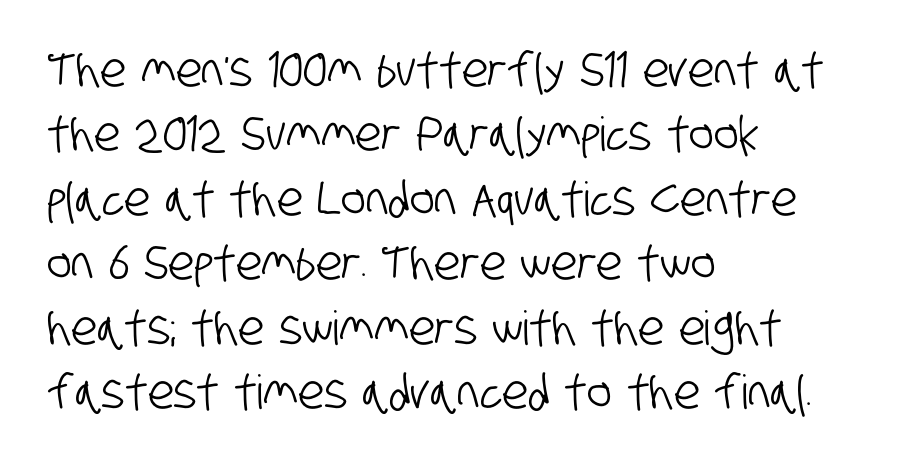
Every row of glyphs begins at an identical x-position on the left. The typeface chosen for these lines omits serifs. Honestly, the row spacing looks completely unremarkable. Honestly, there is no underline to notice here at all. Varying glyph widths throughout — classic text-font behaviour.
